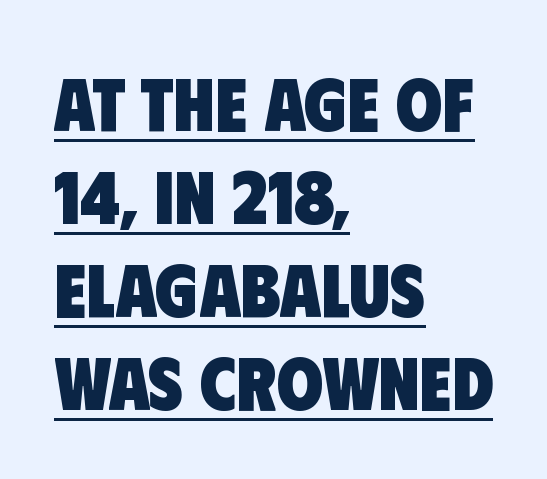
Q: Is the text bold? A: Yes.
Q: Is the typeface a serif or a sans-serif typeface? A: Sans-serif.
Q: Is the text underlined? A: Yes.
Q: How is the paragraph aligned? A: Left-aligned.
Q: Is the spacing between letters normal or unusually wide? A: Normal.
Q: Width (condensed, normal, or wide)? A: Condensed.
Q: Stroke contrast? A: Low.
Q: x-height? A: Large.
Q: Monospaced? A: No.
